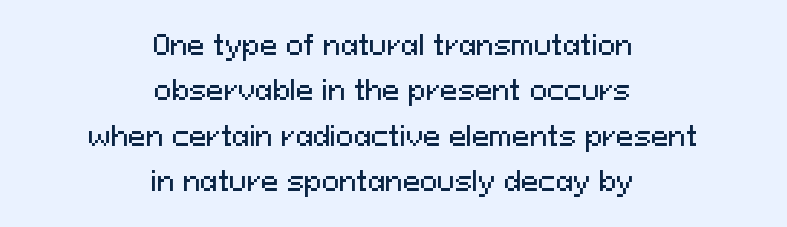
Nobody touched the tracking dial on this one. Each line is balanced around a shared central axis. This rendering features lettering with no underline. Designer's note — italics off, roman on.
